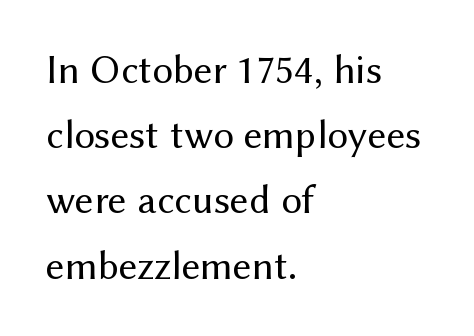
Spacing verdict: proportional, widths tailored to each character. One glance says typical: line gaps are just what's usual. Does the copy run flush right? No — it runs flush left. The words here are not underlined. Notice how the stems are strictly vertical — no italics here. Is this a sans? Yes — the strokes have no serifs.
